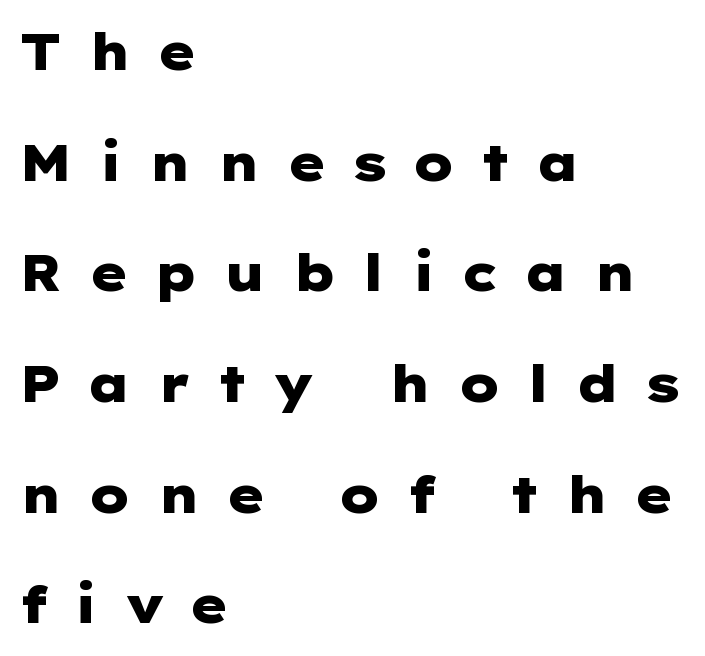
{"serif": "no", "italic": "no", "bold": "yes", "weight": "heavy", "width": "wide", "stroke_contrast": "low", "x_height": "medium", "underline": "no", "align": "left", "line_spacing": "loose", "line_spacing_ratio": 2.17, "letter_spacing": "wide", "letter_spacing_em": 0.48, "glyph_px": 51}
